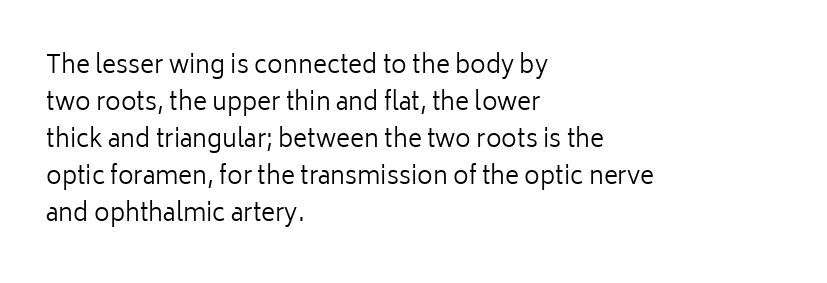
{"italic": "no", "bold": "no", "underline": "no", "align": "left", "line_spacing": "normal", "line_spacing_ratio": 1.54, "letter_spacing": "normal", "letter_spacing_em": 0.0, "glyph_px": 24}
